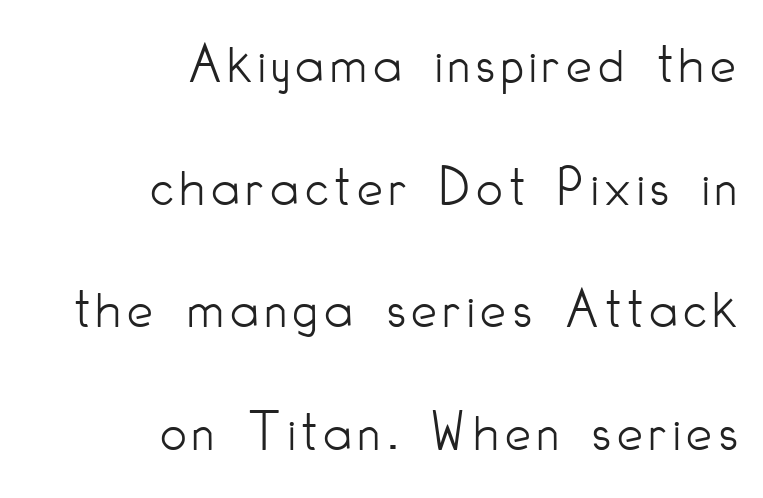
Q: Is the text bold? A: No.
Q: Is the text italic (slanted)? A: No, it is upright.
Q: Is the typeface a serif or a sans-serif typeface? A: Sans-serif.
Q: Is the text underlined? A: No.
Q: How is the paragraph aligned? A: Right-aligned.
Q: Is the spacing between lines tight, normal or loose? A: Loose.
Q: Width (condensed, normal, or wide)? A: Condensed.
Q: Stroke contrast? A: Low.
Q: x-height? A: Small.
Q: Monospaced? A: No.
